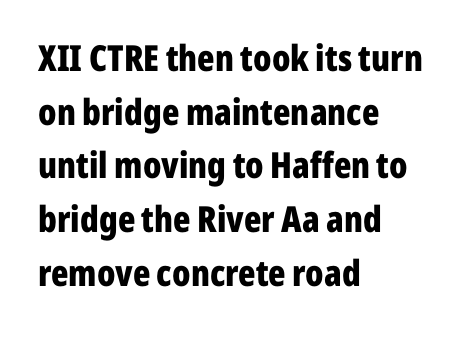
Q: Is the text bold? A: Yes.
Q: Is the text italic (slanted)? A: No, it is upright.
Q: Is the typeface a serif or a sans-serif typeface? A: Sans-serif.
Q: Is the text underlined? A: No.
Q: How is the paragraph aligned? A: Left-aligned.
Q: Is the spacing between letters normal or unusually wide? A: Normal.
Q: Is the spacing between lines tight, normal or loose? A: Normal.
Q: Width (condensed, normal, or wide)? A: Condensed.
Q: Stroke contrast? A: Low.
Q: x-height? A: Medium.
Q: Monospaced? A: No.
